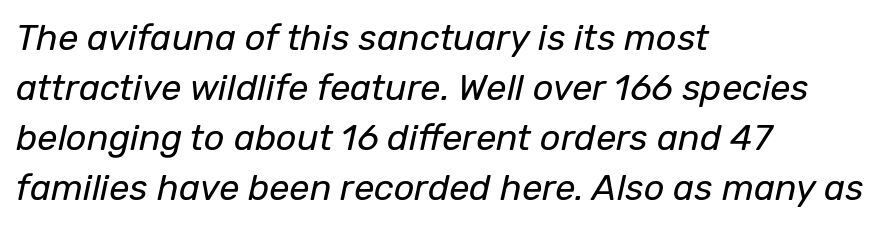
The image shows 36 px regular-weight type, italic (leaning right); set left-aligned, normal line spacing (1.39x), normal letter spacing, not underlined; low stroke contrast and a medium x-height.
